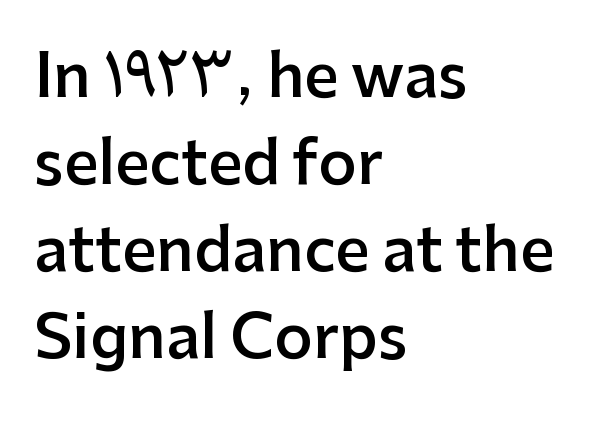
{"serif": "no", "italic": "no", "bold": "semi", "weight": "semibold", "width": "normal", "stroke_contrast": "low", "x_height": "medium", "monospaced": "no", "underline": "no", "align": "left", "line_spacing": "normal", "line_spacing_ratio": 1.45, "letter_spacing": "normal", "letter_spacing_em": 0.0, "glyph_px": 60}
